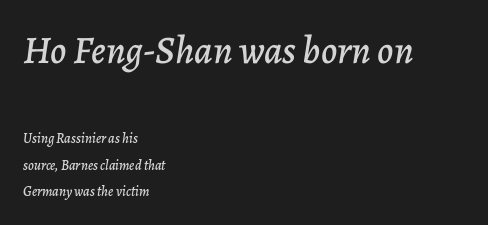
Q: Is the text italic (slanted)? A: Yes, it leans right by about 7 degrees.
Q: Is the text underlined? A: No.
Q: How is the paragraph aligned? A: Left-aligned.
Q: Is the spacing between letters normal or unusually wide? A: Normal.
Q: Is the spacing between lines tight, normal or loose? A: Loose.
Q: Which block of text is set in a larger size, the first (top) or the second (bottom)? A: The first (top) one.
Q: Width (condensed, normal, or wide)? A: Normal.
Q: Stroke contrast? A: Low.
Q: x-height? A: Medium.
Q: Monospaced? A: No.
